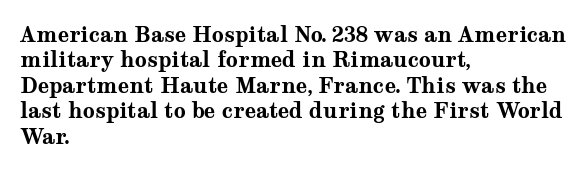
Q: Is the text bold? A: Yes.
Q: Is the text italic (slanted)? A: No, it is upright.
Q: Is the text underlined? A: No.
Q: How is the paragraph aligned? A: Left-aligned.
Q: Is the spacing between letters normal or unusually wide? A: Normal.
